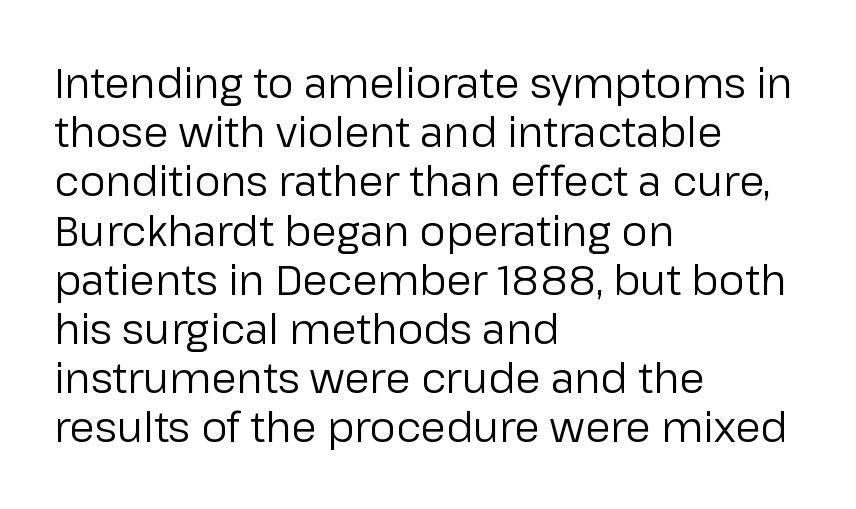
Weight: regular or lighter. These lines are set flush left with a ragged right edge. Check under the words: just untouched page. Upright lettering throughout. Character widths vary here, with narrow letters taking less room than wide ones. Does extra space separate the letters? No, they use regular spacing.
